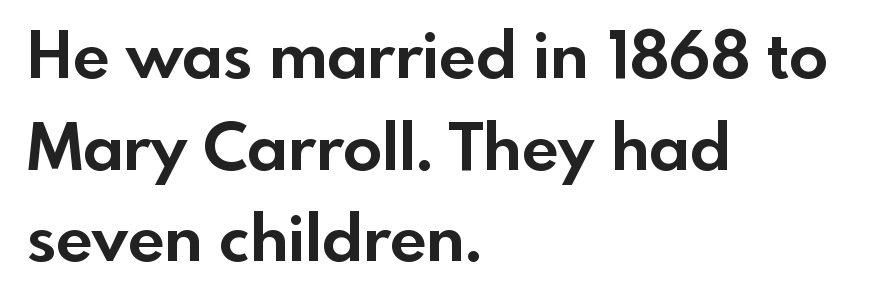
Chunky letters — that's bold for sure. Horizontal bands of white between lines are of average thickness. The space beneath each line is pristine and unruled. Notice how the stems are strictly vertical — no italics here.
